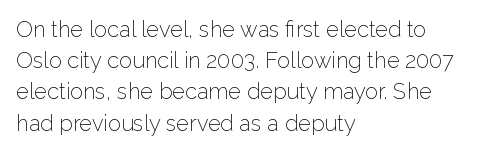
The image shows 22 px text type, upright; set left-aligned, normal line spacing (1.42x), normal letter spacing, not underlined.
